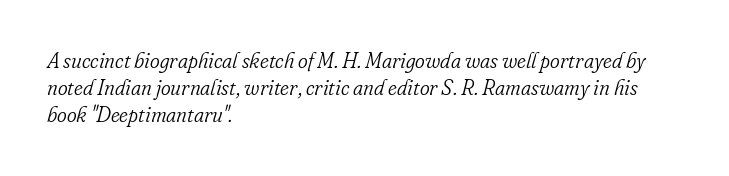
The foot of each line stays bare and open. Short note: letters normally spaced. The weight would be labelled regular, book, light, or lighter still. Honestly, the row spacing looks completely unremarkable. Is the block centered? No — it sits flush against the left margin.
